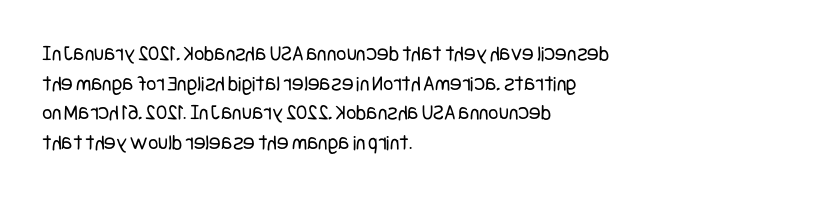
The image shows 22 px text type, upright; set left-aligned, normal line spacing (1.35x), normal letter spacing, not underlined.
